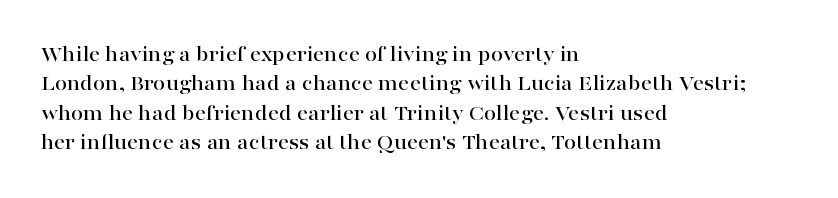
Q: Is the text italic (slanted)? A: No, it is upright.
Q: Is the text underlined? A: No.
Q: How is the paragraph aligned? A: Left-aligned.
Q: Is the spacing between letters normal or unusually wide? A: Normal.
Q: Is the spacing between lines tight, normal or loose? A: Normal.
